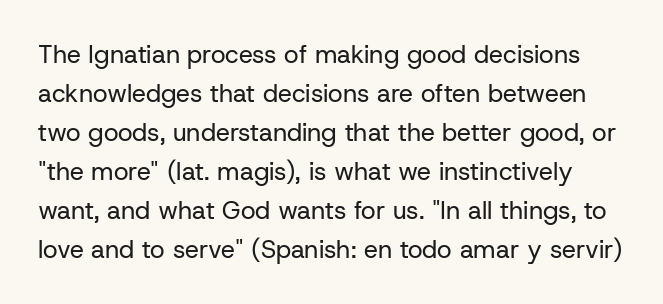
Q: Is the text bold? A: No.
Q: Is the text italic (slanted)? A: No, it is upright.
Q: Is the text underlined? A: No.
Q: Is the spacing between letters normal or unusually wide? A: Normal.
Q: Is the spacing between lines tight, normal or loose? A: Normal.
